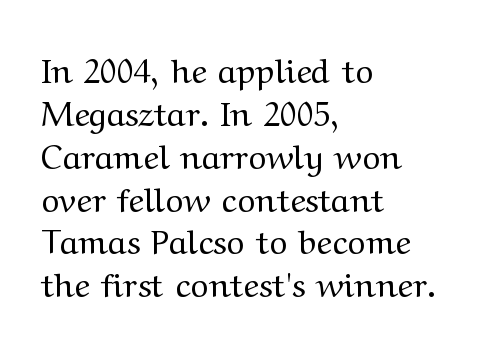
A typesetter would mark this as roman, not italic. The line-height multiplier appears to be the usual default. Does the type have serifs? Yes, each stem ends in a small foot. The space beneath each line is pristine and unruled.
